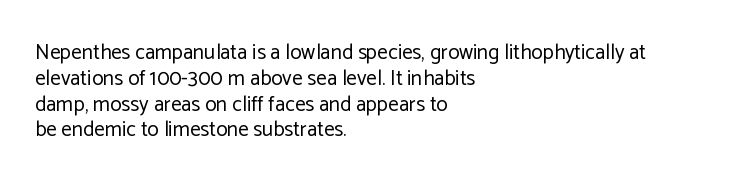
{"italic": "no", "bold": "no", "underline": "no", "align": "left", "line_spacing_ratio": 1.23, "letter_spacing": "normal", "letter_spacing_em": 0.0, "glyph_px": 21}
